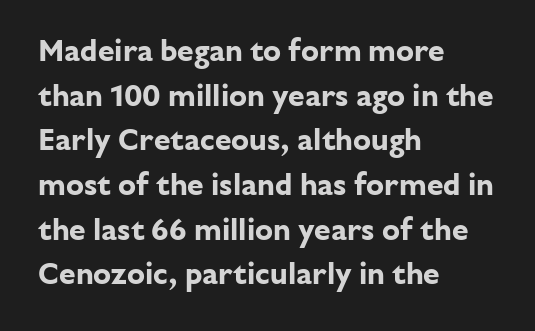
The passage shown is not underscored anywhere. In terms of weight, the rendering is a true, heavy bold. This rendering leaves character spacing at its baseline value. Character widths vary here, with narrow letters taking less room than wide ones.
